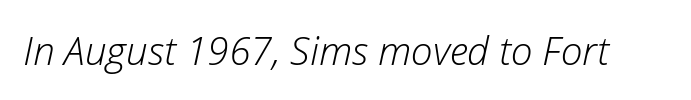
Slanted lettering throughout. Varying glyph widths throughout — classic text-font behaviour. Stroke thickness stays within the range of a standard reading face or lighter. Here the glyphs are tracked normally, forming tight word shapes. A bare baseline throughout the passage.
